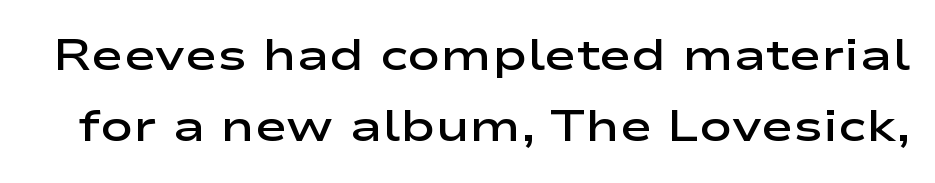
Q: Is the text bold? A: Semi-bold.
Q: Is the text italic (slanted)? A: No, it is upright.
Q: Is the typeface a serif or a sans-serif typeface? A: Sans-serif.
Q: Is the text underlined? A: No.
Q: Is the spacing between letters normal or unusually wide? A: Normal.
Q: Is the spacing between lines tight, normal or loose? A: Normal.
Q: Width (condensed, normal, or wide)? A: Wide.
Q: Stroke contrast? A: Low.
Q: x-height? A: Medium.
Q: Monospaced? A: No.
